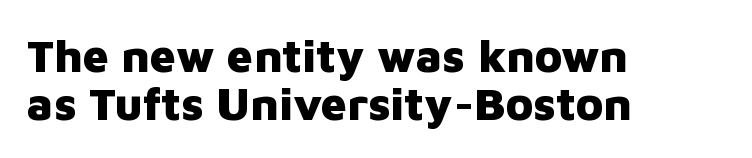
{"serif": "no", "italic": "no", "bold": "yes", "weight": "heavy", "width": "normal", "stroke_contrast": "low", "x_height": "medium", "monospaced": "no", "underline": "no", "align": "left", "line_spacing": "tight", "line_spacing_ratio": 1.05, "letter_spacing": "normal", "letter_spacing_em": 0.0, "glyph_px": 46}
